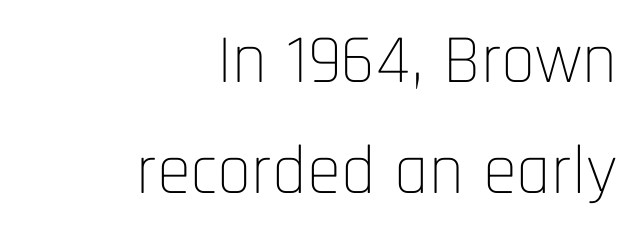
Q: Is the text bold? A: No.
Q: Is the text italic (slanted)? A: No, it is upright.
Q: Is the typeface a serif or a sans-serif typeface? A: Sans-serif.
Q: Is the text underlined? A: No.
Q: How is the paragraph aligned? A: Right-aligned.
Q: Is the spacing between letters normal or unusually wide? A: Normal.
Q: Is the spacing between lines tight, normal or loose? A: Normal.
Q: Width (condensed, normal, or wide)? A: Condensed.
Q: Stroke contrast? A: Low.
Q: x-height? A: Large.
Q: Monospaced? A: No.
